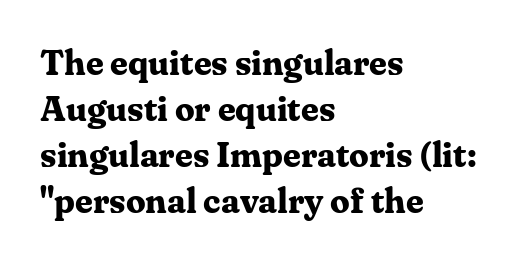
This rendering features lettering with no underline. Line starts are locked; line ends wander. The passage shown stacks its lines at a standard gap. This is the regular roman posture of the typeface.
